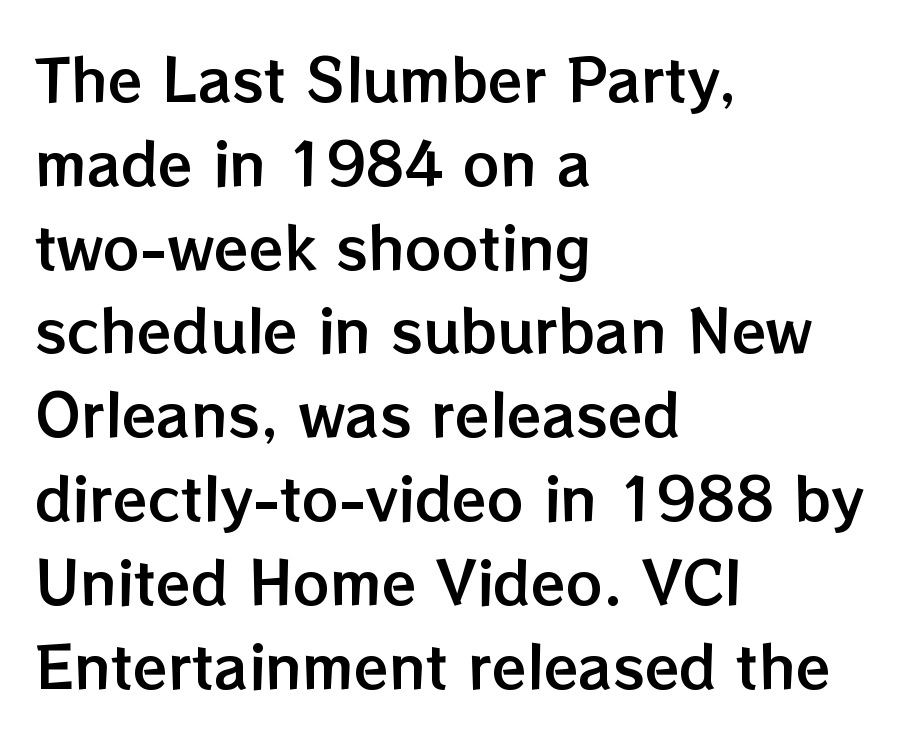
The string is rendered with underlining switched off. Is this a fixed-width face? No — the glyphs have proportional, varying widths. Each new line begins a customary step beneath the previous one. You could call the tracking neutral — neither tight nor loose. A typesetter would mark this as roman, not italic. The text block is weighted toward the left margin, trailing off unevenly rightward.
